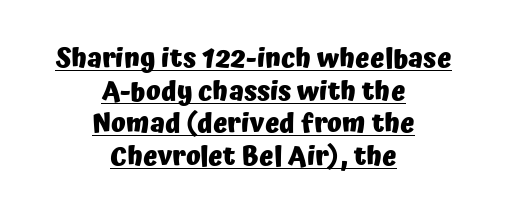
{"italic": "no", "bold": "yes", "underline": "yes", "align": "center", "line_spacing_ratio": 1.21, "letter_spacing": "normal", "letter_spacing_em": 0.0, "glyph_px": 27}
